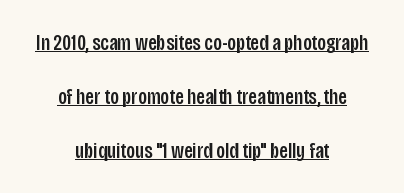
The image shows 22 px text type, upright; set centered, loose line spacing (2.45x), normal letter spacing, underlined.
